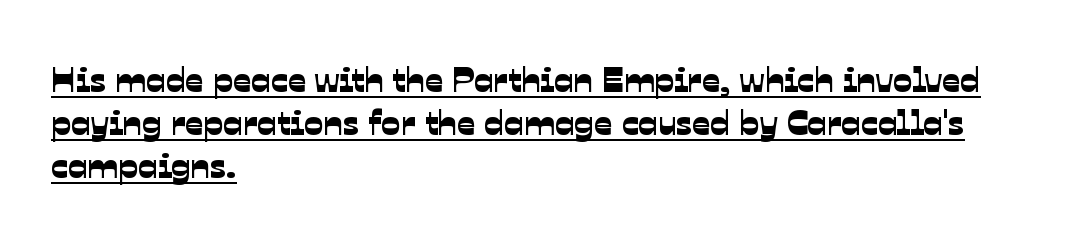
I'd call this a sans setting — the letters go barefoot. There is no visible air inserted between adjacent glyphs. Decoration check: the copy is underlined. This sample has the flowing, uneven cadence of proportional lettering. Each line starts at the same left margin while the right side varies.
